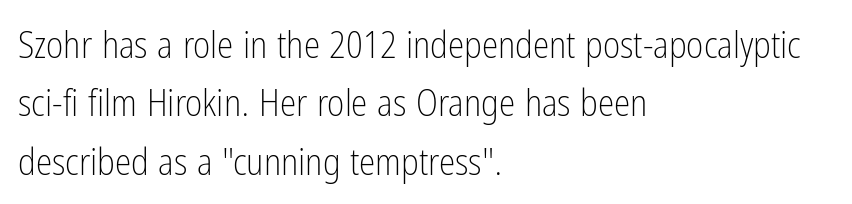
{"serif": "no", "italic": "no", "bold": "no", "weight": "light", "width": "condensed", "stroke_contrast": "low", "x_height": "medium", "monospaced": "no", "underline": "no", "align": "left", "line_spacing": "normal", "line_spacing_ratio": 1.58, "letter_spacing": "normal", "letter_spacing_em": 0.0, "glyph_px": 37}
